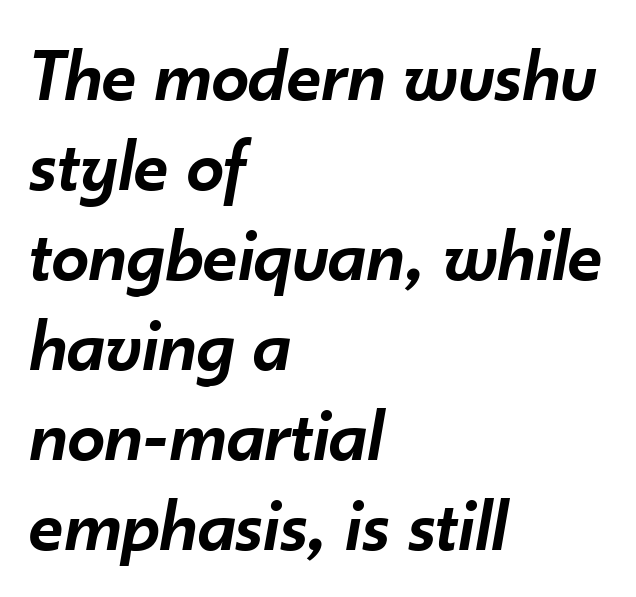
Q: Is the text bold? A: Semi-bold.
Q: Is the text italic (slanted)? A: Yes, it leans right by about 10 degrees.
Q: Is the text underlined? A: No.
Q: How is the paragraph aligned? A: Left-aligned.
Q: Is the spacing between letters normal or unusually wide? A: Normal.
Q: Width (condensed, normal, or wide)? A: Normal.
Q: Stroke contrast? A: Low.
Q: x-height? A: Small.
Q: Monospaced? A: No.
